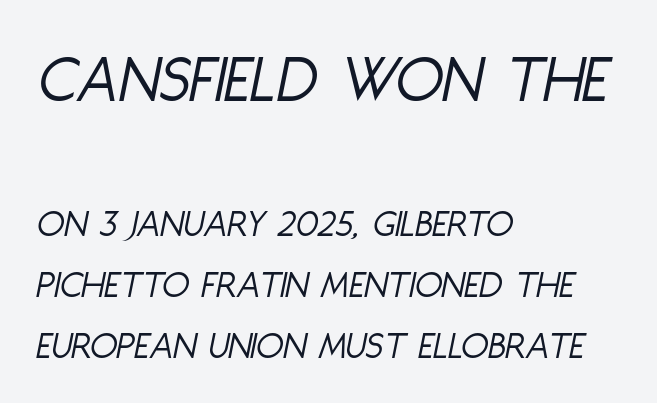
The image shows 70 px light, condensed type, italic (leaning right); set left-aligned, normal line spacing (1.53x), normal letter spacing, not underlined; the first (top) block is 1.75x larger; low stroke contrast and a large x-height.
